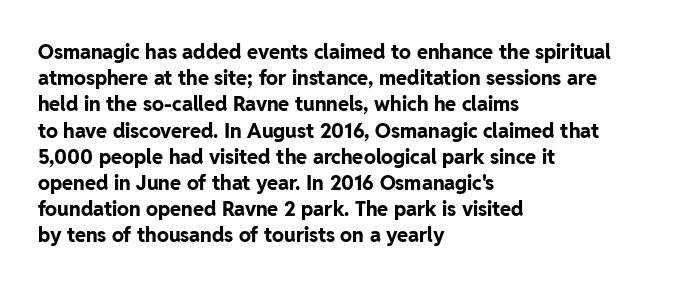
Leftover space on each line is placed entirely after the last word. Honestly, the row spacing looks completely unremarkable. This sample uses an upright cut, with every glyph sitting square on the baseline. A typesetter would call this zero additional tracking. Check the space under the baseline: it is left empty.
